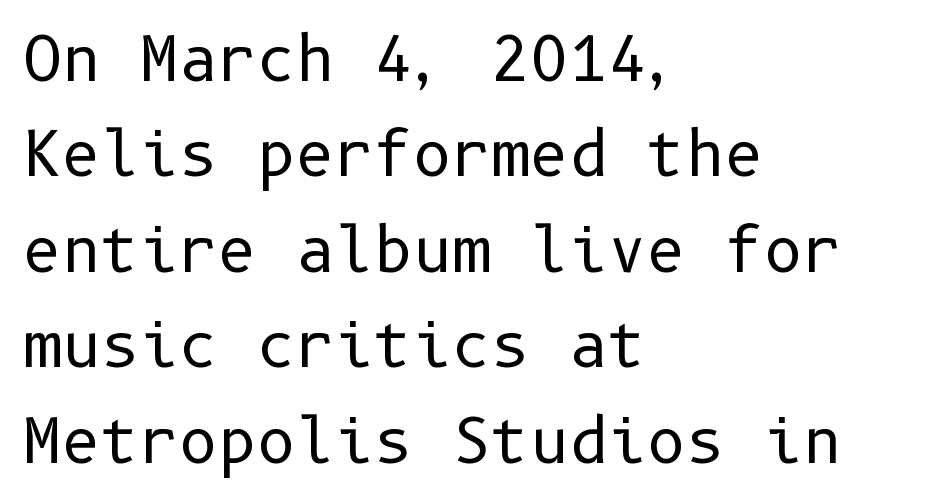
Think standard paragraph weight, or any step lighter than that. Glance below the letters and you will spot only blank space. The axis of the letterforms is exactly vertical. The letters carry no serifs — their stems end cleanly without finishing strokes.
